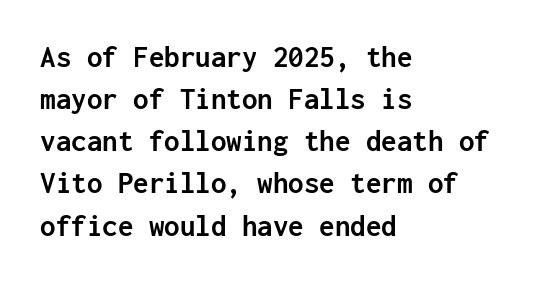
Is this a sans? Yes — the strokes have no serifs. Thick stems and heavy bowls — unmistakably bold. The axis of the letterforms is exactly vertical. Each line starts at the same left margin while the right side varies. Do the characters align in a grid? Yes, the font is monospaced. Type without underlining.
